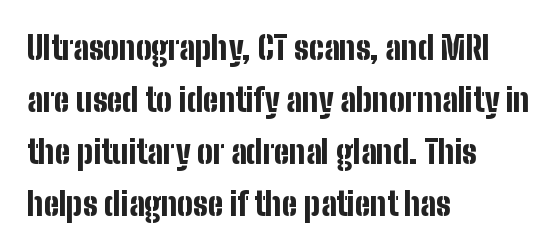
The image shows 33 px bold, condensed sans-serif type, upright; set left-aligned, normal line spacing (1.58x), normal letter spacing, not underlined; low stroke contrast and a medium x-height.
